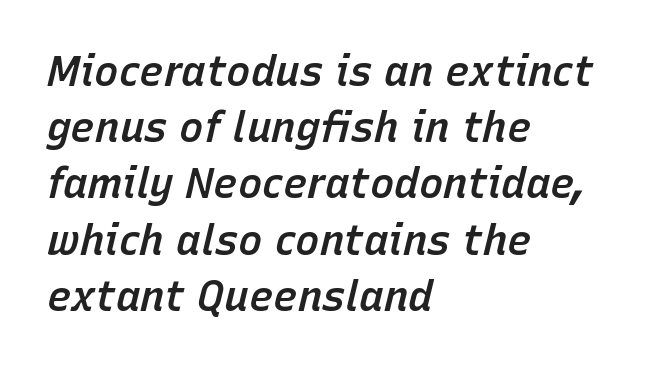
These lines are rendered in a variable-pitch font. You could call the tracking neutral — neither tight nor loose. The baseline area is clear. Notice how the passage keeps a crisp vertical edge on the left only. When letters slant like this, we call the style italic.
